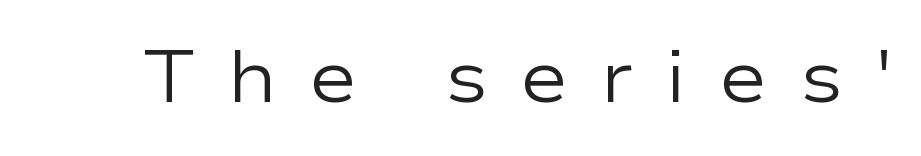
{"serif": "no", "italic": "no", "bold": "no", "weight": "regular", "width": "wide", "stroke_contrast": "low", "x_height": "medium", "monospaced": "no", "underline": "no", "letter_spacing": "wide", "letter_spacing_em": 0.44, "glyph_px": 73}
